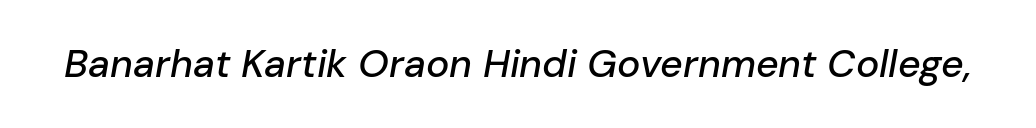
The image shows 39 px text type, italic (leaning right); set normal letter spacing, not underlined; low stroke contrast and a medium x-height.
